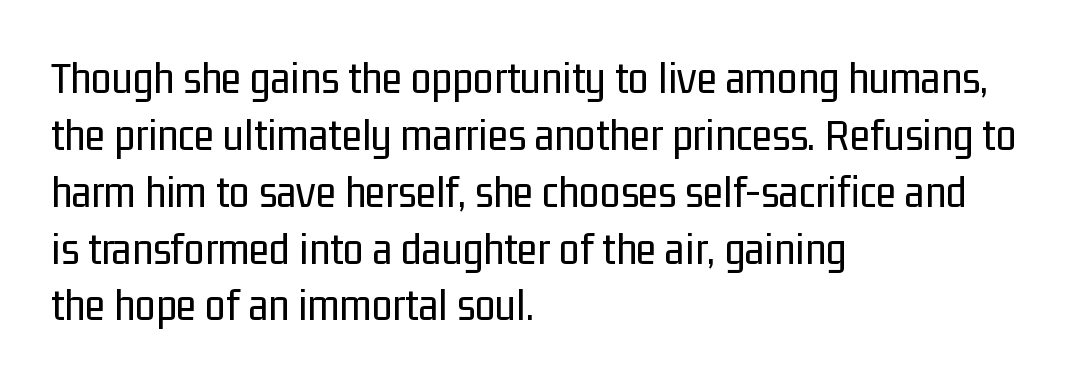
Q: Is the text bold? A: No.
Q: Is the text italic (slanted)? A: No, it is upright.
Q: Is the typeface a serif or a sans-serif typeface? A: Sans-serif.
Q: Is the text underlined? A: No.
Q: How is the paragraph aligned? A: Left-aligned.
Q: Is the spacing between letters normal or unusually wide? A: Normal.
Q: Width (condensed, normal, or wide)? A: Condensed.
Q: Stroke contrast? A: Low.
Q: x-height? A: Medium.
Q: Monospaced? A: No.
